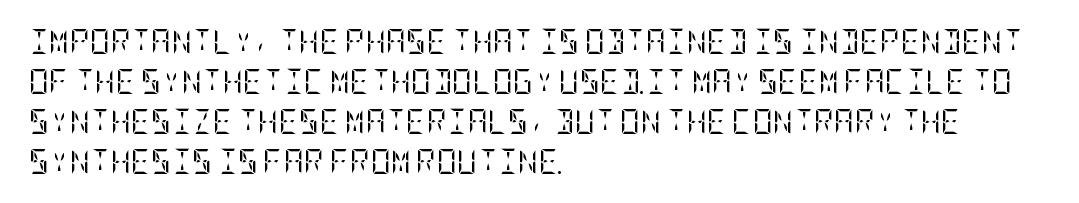
Q: Is the text bold? A: No.
Q: Is the text italic (slanted)? A: No, it is upright.
Q: Is the text underlined? A: No.
Q: How is the paragraph aligned? A: Left-aligned.
Q: Is the spacing between letters normal or unusually wide? A: Normal.
Q: Is the spacing between lines tight, normal or loose? A: Normal.
